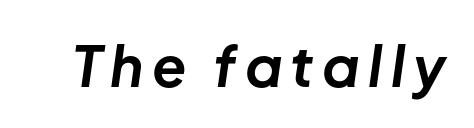
{"italic": "yes", "lean": "right", "slant_degrees": 8, "bold": "yes", "weight": "bold", "width": "normal", "stroke_contrast": "low", "x_height": "medium", "monospaced": "no", "underline": "no", "glyph_px": 56}
